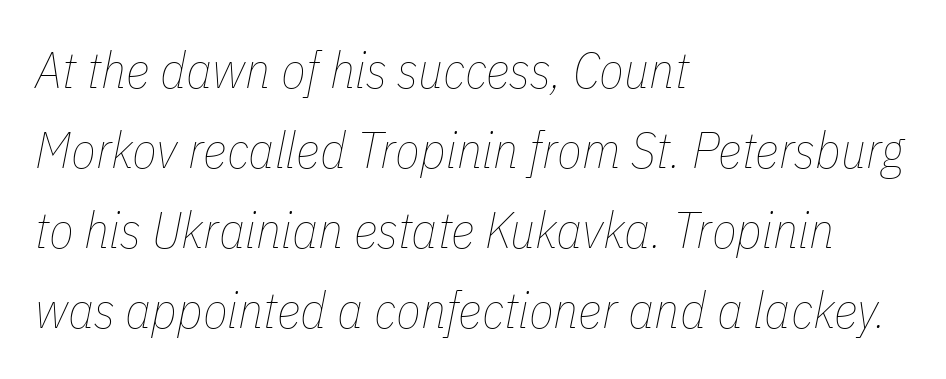
Q: Is the text bold? A: No.
Q: Is the text italic (slanted)? A: Yes, it leans right by about 11 degrees.
Q: Is the text underlined? A: No.
Q: How is the paragraph aligned? A: Left-aligned.
Q: Is the spacing between letters normal or unusually wide? A: Normal.
Q: Is the spacing between lines tight, normal or loose? A: Normal.
Q: Width (condensed, normal, or wide)? A: Condensed.
Q: Stroke contrast? A: Low.
Q: x-height? A: Medium.
Q: Monospaced? A: No.
